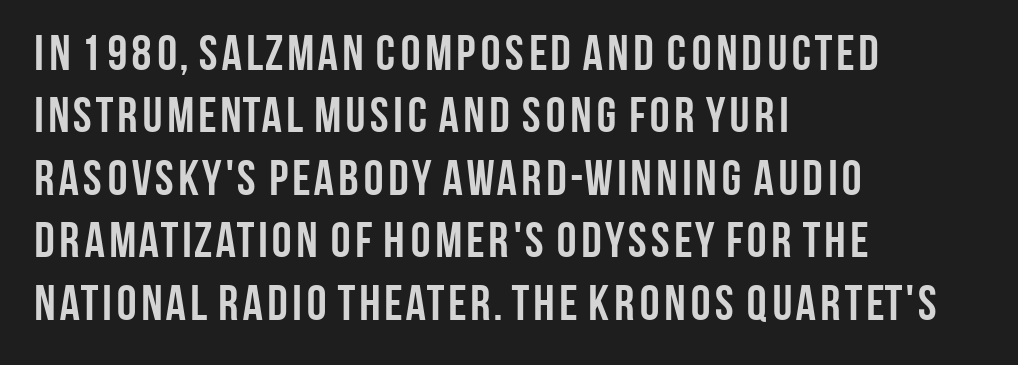
Vertically, the passage feels balanced, rows spaced as you'd expect. This sample uses plain, unmodified letter spacing. These lines carry a lot of weight — the face is fully bold. In terms of letterform style, serifs are entirely absent. Ordinary non-slanted type is in use.
